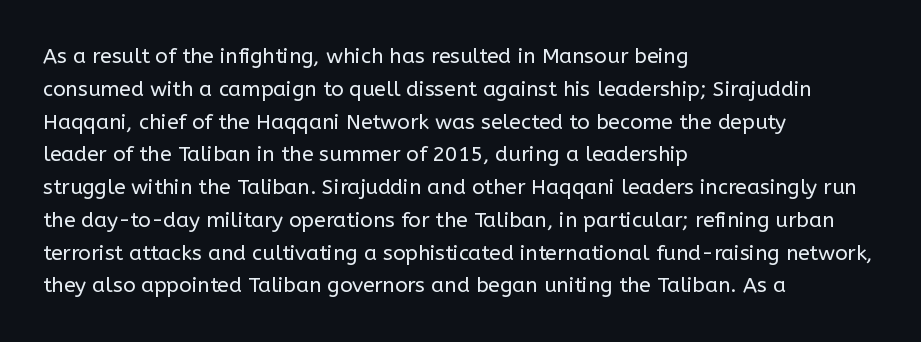
Q: Is the text bold? A: No.
Q: Is the text italic (slanted)? A: No, it is upright.
Q: Is the text underlined? A: No.
Q: How is the paragraph aligned? A: Left-aligned.
Q: Is the spacing between letters normal or unusually wide? A: Normal.
Q: Is the spacing between lines tight, normal or loose? A: Normal.
